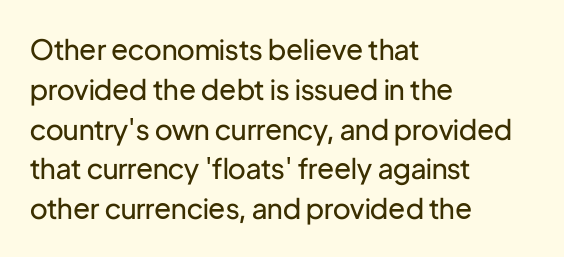
{"serif": "no", "italic": "no", "bold": "no", "weight": "regular", "width": "normal", "stroke_contrast": "low", "x_height": "medium", "monospaced": "no", "underline": "no", "align": "left", "line_spacing": "normal", "line_spacing_ratio": 1.42, "letter_spacing": "normal", "letter_spacing_em": 0.0, "glyph_px": 28}
